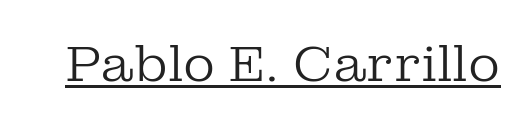
The image shows 49 px regular-weight serif type, upright; set normal letter spacing, underlined; low stroke contrast and a medium x-height.
